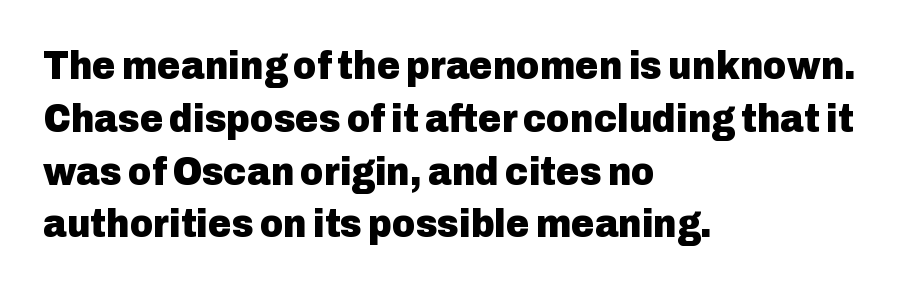
The type sits square on the baseline with zero lean. Its strokes are broad and dark, the hallmark of bold type. Varying glyph widths throughout — classic text-font behaviour. This sample keeps an unexceptional amount of space between lines.
